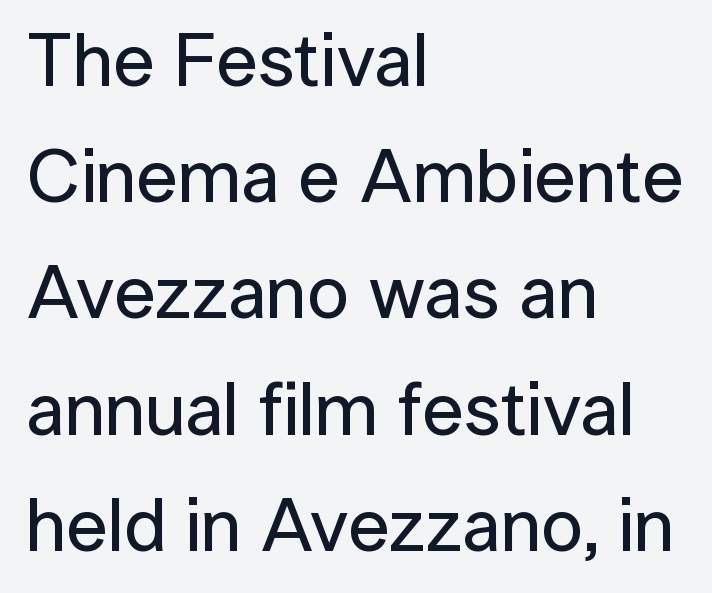
What kind of face is this? One without serifs — a sans. The typesetter chose a ragged-right arrangement here. No word sits above an underline. Spacing between characters is what you'd get straight out of the box. Honestly, the row spacing looks completely unremarkable. The passage shown is typed in a proportional face where columns would drift.
